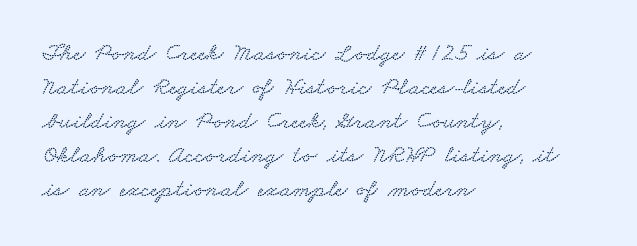
The image shows 25 px text type; set left-aligned, normal line spacing (1.36x), normal letter spacing, not underlined.
